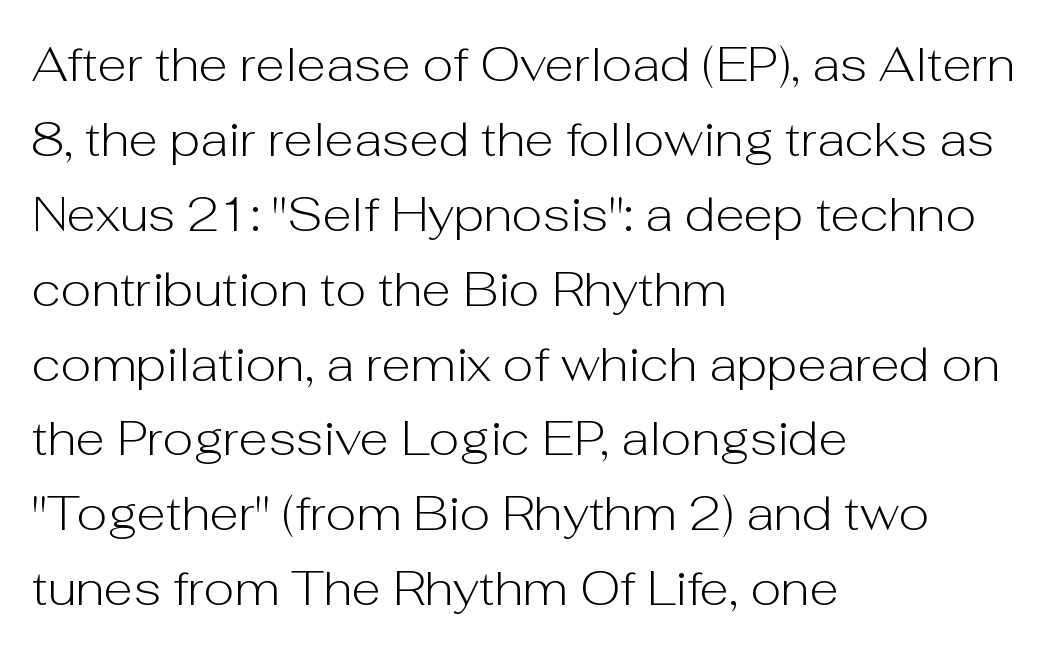
{"serif": "no", "italic": "no", "bold": "no", "weight": "light", "width": "normal", "stroke_contrast": "low", "x_height": "medium", "monospaced": "no", "underline": "no", "align": "left", "line_spacing": "normal", "line_spacing_ratio": 1.56, "letter_spacing": "normal", "letter_spacing_em": 0.0, "glyph_px": 48}
